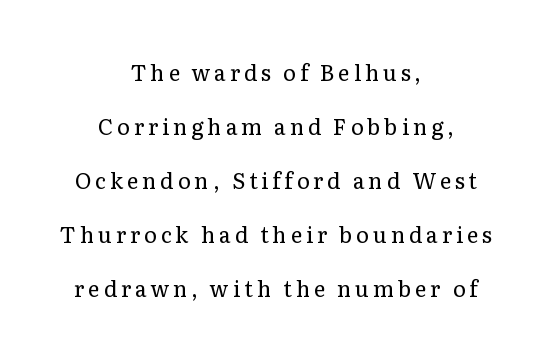
{"italic": "no", "bold": "no", "underline": "no", "align": "center", "line_spacing": "loose", "line_spacing_ratio": 2.45, "glyph_px": 22}
